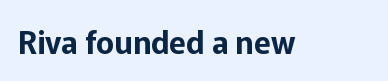
{"serif": "no", "italic": "no", "width": "normal", "stroke_contrast": "low", "x_height": "medium", "monospaced": "no", "underline": "no", "letter_spacing": "normal", "letter_spacing_em": 0.0, "glyph_px": 31}
